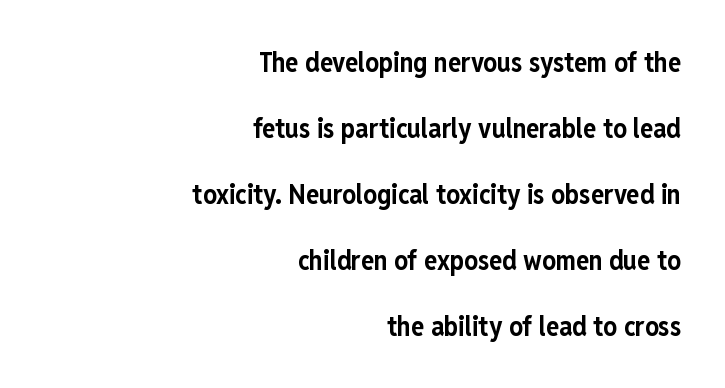
The image shows 27 px bold type, upright; set right-aligned, loose line spacing (2.44x), normal letter spacing, not underlined.
